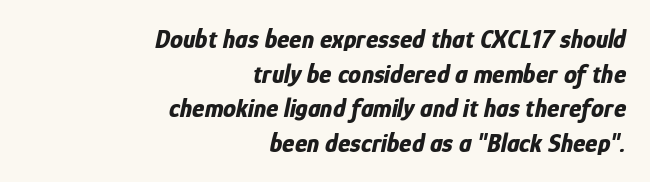
{"italic": "yes", "lean": "right", "slant_degrees": 12, "bold": "yes", "underline": "no", "align": "right", "line_spacing": "normal", "line_spacing_ratio": 1.33, "letter_spacing": "normal", "letter_spacing_em": 0.0, "glyph_px": 26}
